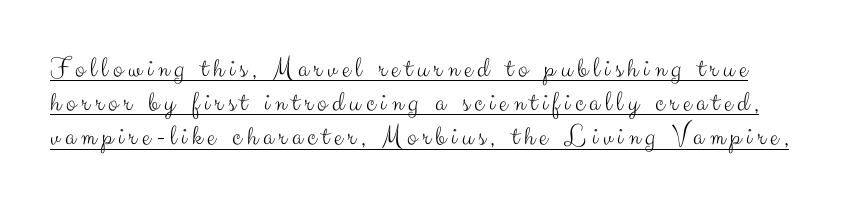
The image shows 29 px light sans-serif type; set line spacing 1.18x, underlined; medium stroke contrast and a small x-height.
